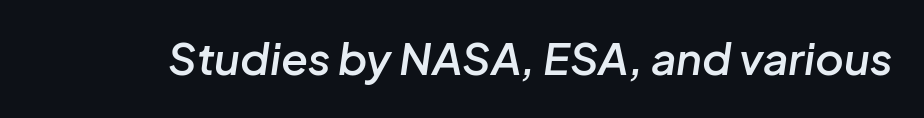
{"italic": "yes", "lean": "right", "slant_degrees": 8, "bold": "semi", "weight": "semibold", "width": "normal", "stroke_contrast": "low", "x_height": "medium", "monospaced": "no", "underline": "no", "letter_spacing": "normal", "letter_spacing_em": 0.0, "glyph_px": 44}
